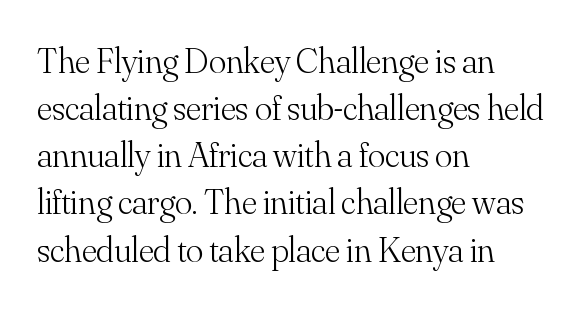
The image shows 36 px light serif type, upright; set left-aligned, normal line spacing (1.31x), normal letter spacing, not underlined; medium stroke contrast and a small x-height.
